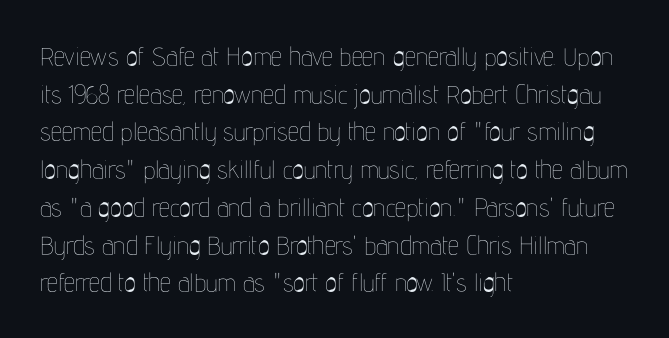
{"italic": "no", "bold": "no", "underline": "no", "align": "left", "line_spacing": "normal", "line_spacing_ratio": 1.51, "letter_spacing": "normal", "letter_spacing_em": 0.0, "glyph_px": 25}
